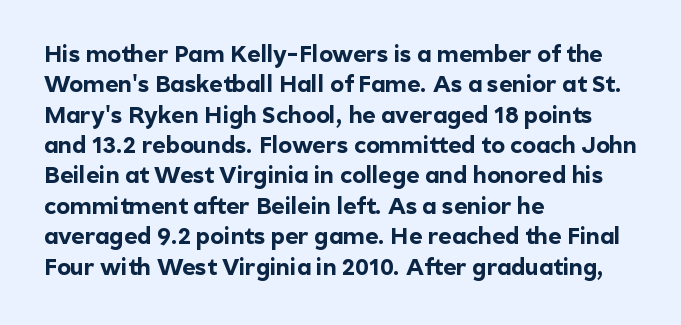
The image shows 23 px bold type, upright; set left-aligned, normal line spacing (1.32x), normal letter spacing, not underlined.
